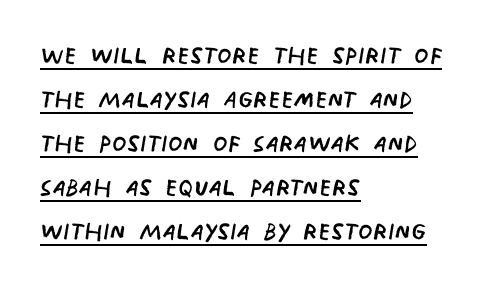
The rendering shows plain stroke endings on the letterforms — a sans-serif design. This is underlined copy, the kind a proofreader might mark for attention. Letter spacing: default. The letters look calm and open, with moderate or lighter stems.
